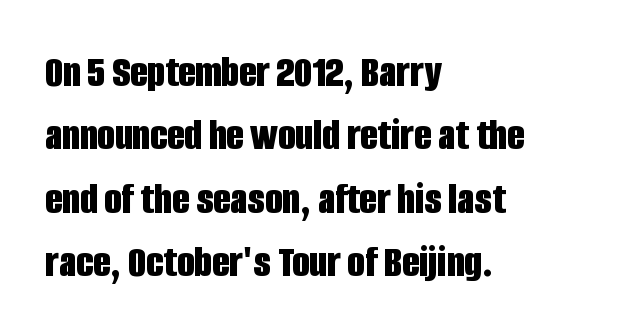
{"serif": "no", "italic": "no", "bold": "yes", "weight": "bold", "width": "condensed", "stroke_contrast": "low", "x_height": "large", "monospaced": "no", "underline": "no", "align": "left", "line_spacing": "normal", "line_spacing_ratio": 1.41, "letter_spacing": "normal", "letter_spacing_em": 0.0, "glyph_px": 45}
